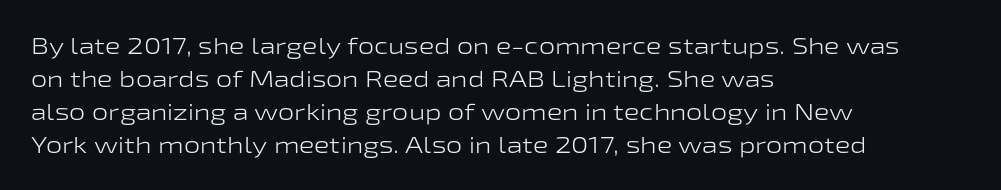
The image shows 23 px text type, upright; set left-aligned, normal line spacing (1.44x), normal letter spacing, not underlined.
